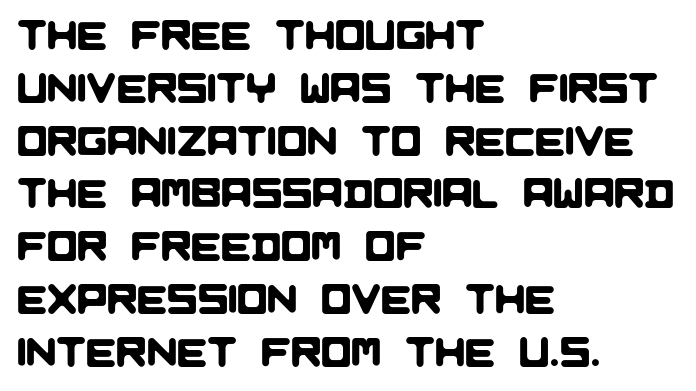
The string is rendered with underlining switched off. The rag falls on the right side of this text block. There is no visible air inserted between adjacent glyphs. Regarding serifs, this sample does without them. The space between consecutive lines is moderate. Looks like regular typesetting: each glyph gets only the width it needs.
